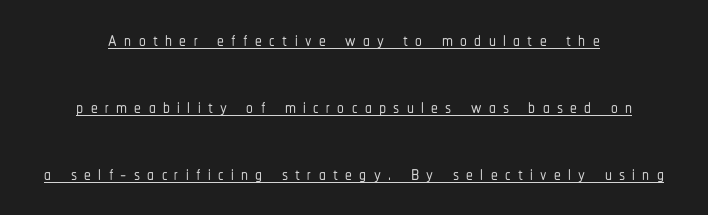
Inter-character spacing is expanded well beyond the font's built-in metrics. This is roman type, the default non-slanted kind. Honestly, the rows look like they've been pulled way apart. Underlined type. The rag falls on both sides of this text block equally.
